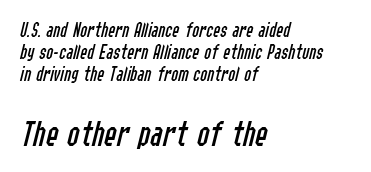
Q: Is the text bold? A: No.
Q: Is the text italic (slanted)? A: Yes, it leans right by about 14 degrees.
Q: Is the text underlined? A: No.
Q: How is the paragraph aligned? A: Left-aligned.
Q: Is the spacing between letters normal or unusually wide? A: Normal.
Q: Is the spacing between lines tight, normal or loose? A: Tight.
Q: Which block of text is set in a larger size, the first (top) or the second (bottom)? A: The second (bottom) one.
Q: Width (condensed, normal, or wide)? A: Condensed.
Q: Stroke contrast? A: Low.
Q: x-height? A: Medium.
Q: Monospaced? A: No.
